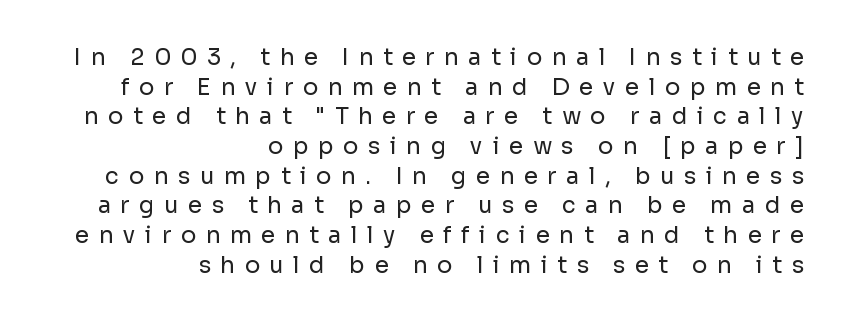
Regular leading. Any mark beneath the type? The region is blank. The letters stand straight up with perfectly vertical stems. The rendering inserts visible extra space after every character. Horizontal alignment here is rightward, an uncommon choice for prose. Heaviness? Minimal to ordinary, like unemphasized prose.
